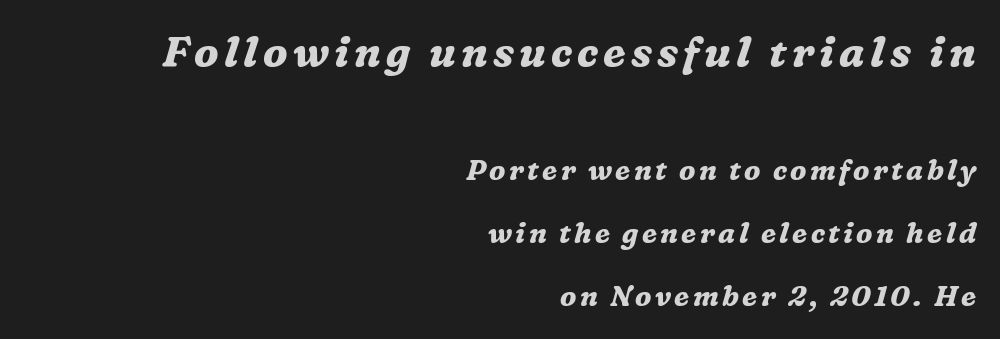
The image shows 42 px bold serif type, italic (leaning right); set right-aligned, loose line spacing (2.25x), not underlined; the first (top) block is 1.5x larger; medium stroke contrast and a medium x-height.
